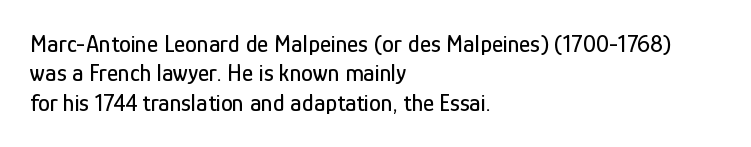
{"italic": "no", "underline": "no", "align": "left", "line_spacing_ratio": 1.22, "letter_spacing": "normal", "letter_spacing_em": 0.0, "glyph_px": 24}
